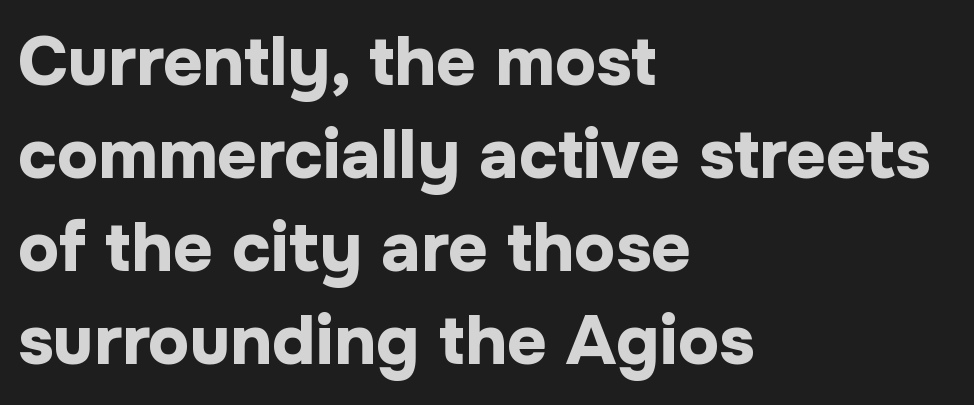
The image shows 69 px bold sans-serif type, upright; set left-aligned, normal line spacing (1.35x), normal letter spacing, not underlined; low stroke contrast and a medium x-height.
